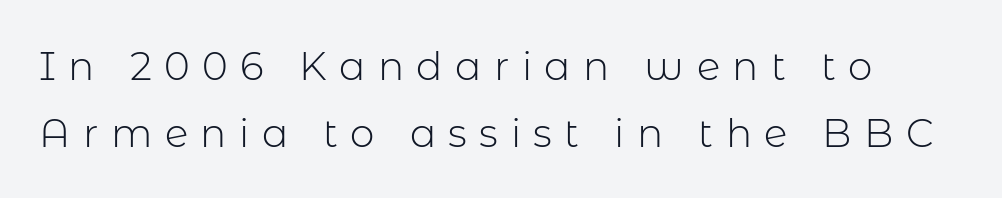
On a weight scale, this lands at 450 or below. Grotesque or geometric, the face here clearly has no serifs. Bare-footed words on every line. Inter-character spacing is expanded well beyond the font's built-in metrics.
